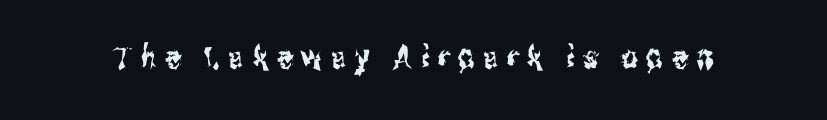
The image shows 32 px condensed sans-serif type, upright; set unusually wide letter spacing (+0.26 em), not underlined; medium stroke contrast and a medium x-height.
